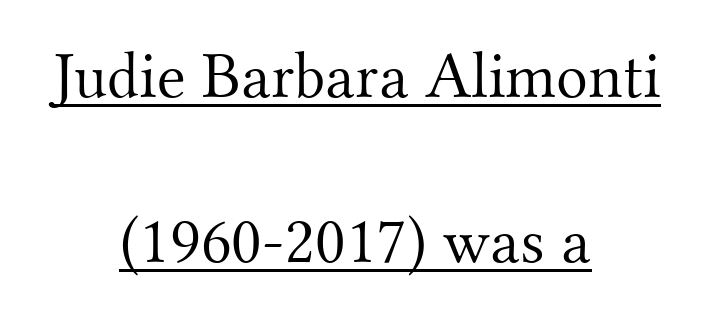
Q: Is the text bold? A: No.
Q: Is the text italic (slanted)? A: No, it is upright.
Q: Is the typeface a serif or a sans-serif typeface? A: Serif.
Q: Is the text underlined? A: Yes.
Q: How is the paragraph aligned? A: Centered.
Q: Is the spacing between letters normal or unusually wide? A: Normal.
Q: Is the spacing between lines tight, normal or loose? A: Loose.
Q: Width (condensed, normal, or wide)? A: Normal.
Q: Stroke contrast? A: Medium.
Q: x-height? A: Small.
Q: Monospaced? A: No.
